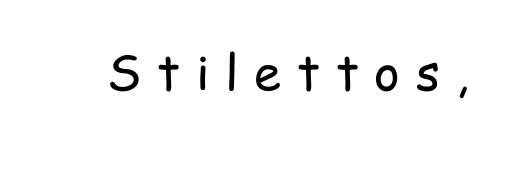
{"serif": "no", "italic": "no", "bold": "no", "weight": "regular", "width": "condensed", "stroke_contrast": "low", "x_height": "medium", "monospaced": "no", "underline": "no", "letter_spacing": "wide", "letter_spacing_em": 0.32, "glyph_px": 49}
